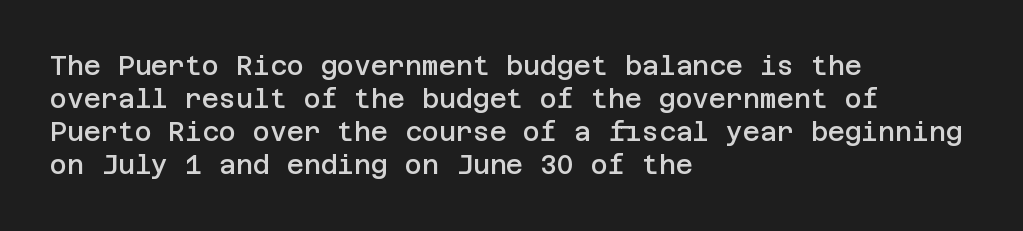
{"italic": "no", "bold": "semi", "underline": "no", "align": "left", "line_spacing": "normal", "line_spacing_ratio": 1.27, "letter_spacing": "normal", "letter_spacing_em": 0.0, "glyph_px": 26}
